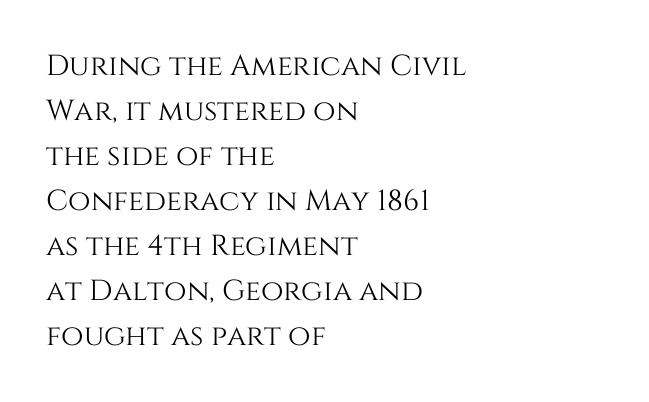
{"italic": "no", "width": "normal", "stroke_contrast": "medium", "x_height": "large", "monospaced": "no", "underline": "no", "align": "left", "line_spacing": "normal", "line_spacing_ratio": 1.55, "letter_spacing": "normal", "letter_spacing_em": 0.0, "glyph_px": 29}
